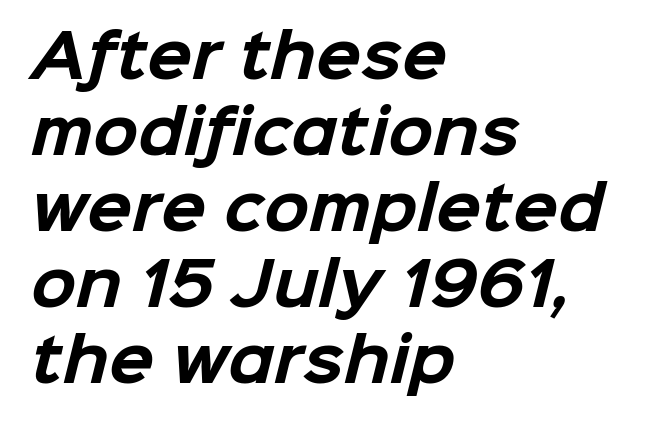
The image shows 59 px bold sans-serif type; set left-aligned, normal line spacing (1.29x), normal letter spacing, not underlined; low stroke contrast and a medium x-height.
